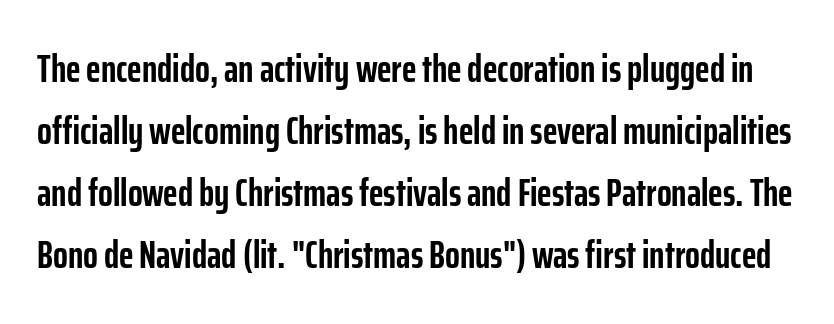
Q: Is the text bold? A: Yes.
Q: Is the text italic (slanted)? A: No, it is upright.
Q: Is the typeface a serif or a sans-serif typeface? A: Sans-serif.
Q: Is the text underlined? A: No.
Q: Is the spacing between letters normal or unusually wide? A: Normal.
Q: Is the spacing between lines tight, normal or loose? A: Normal.
Q: Width (condensed, normal, or wide)? A: Condensed.
Q: Stroke contrast? A: Low.
Q: x-height? A: Medium.
Q: Monospaced? A: No.
